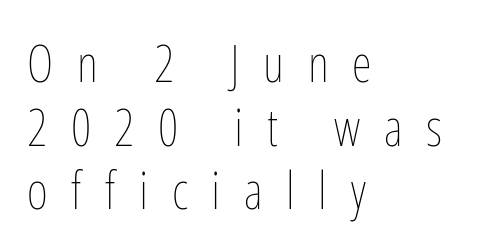
Q: Is the text bold? A: No.
Q: Is the text italic (slanted)? A: No, it is upright.
Q: Is the text underlined? A: No.
Q: How is the paragraph aligned? A: Left-aligned.
Q: Is the spacing between letters normal or unusually wide? A: Unusually wide.
Q: Is the spacing between lines tight, normal or loose? A: Normal.
Q: Width (condensed, normal, or wide)? A: Condensed.
Q: Stroke contrast? A: Low.
Q: x-height? A: Medium.
Q: Monospaced? A: No.
